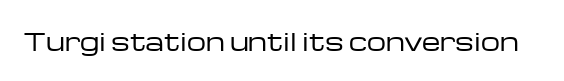
{"italic": "no", "bold": "no", "underline": "no", "letter_spacing": "normal", "letter_spacing_em": 0.0, "glyph_px": 24}
